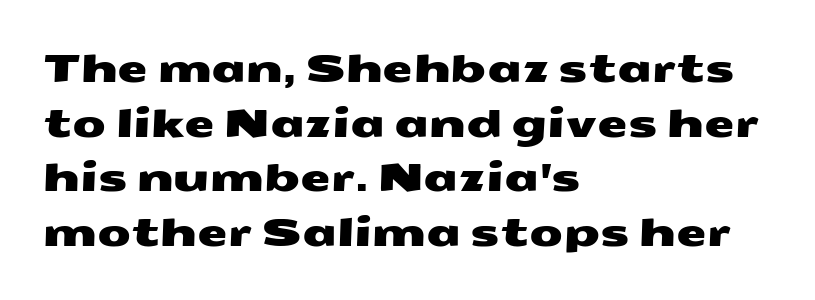
Unlike a traditional serif, this face leaves its strokes unadorned. Spacing verdict: proportional, widths tailored to each character. Alignment: flush left. Does the leading feel generous? No, just average.
